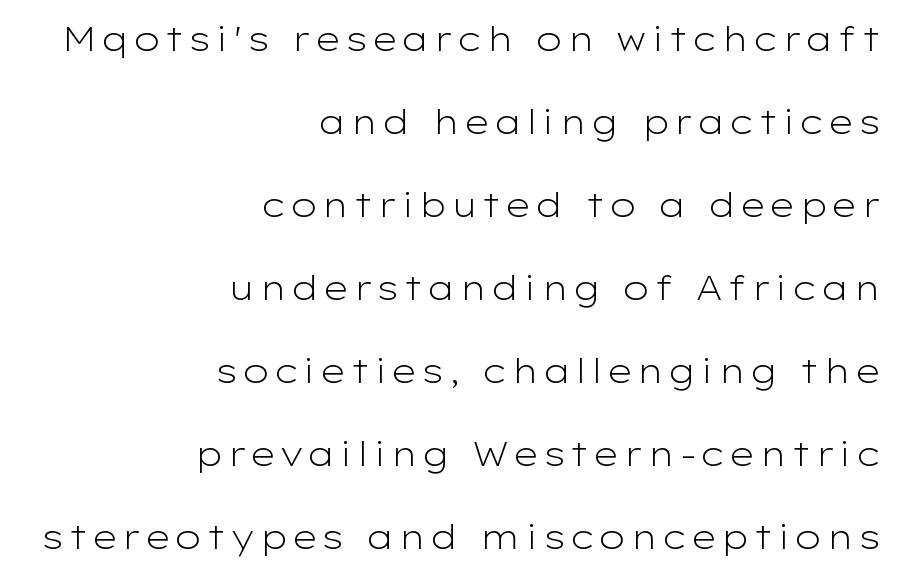
The image shows 34 px light, wide sans-serif type, upright; set right-aligned, loose line spacing (2.44x), not underlined; low stroke contrast and a medium x-height.
